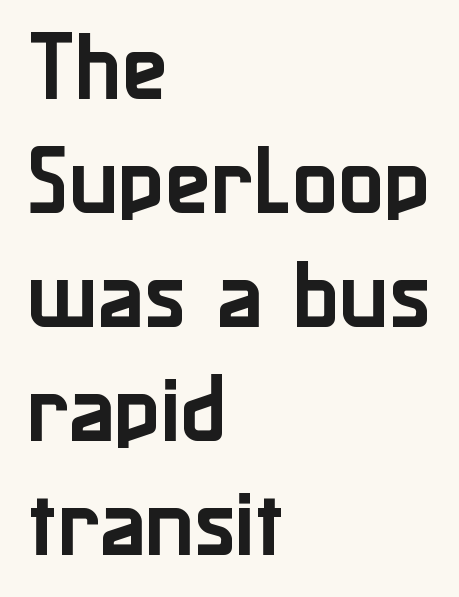
{"serif": "no", "italic": "no", "width": "normal", "stroke_contrast": "low", "x_height": "medium", "monospaced": "no", "underline": "no", "align": "left", "line_spacing": "normal", "line_spacing_ratio": 1.5, "letter_spacing": "normal", "letter_spacing_em": 0.0, "glyph_px": 76}
